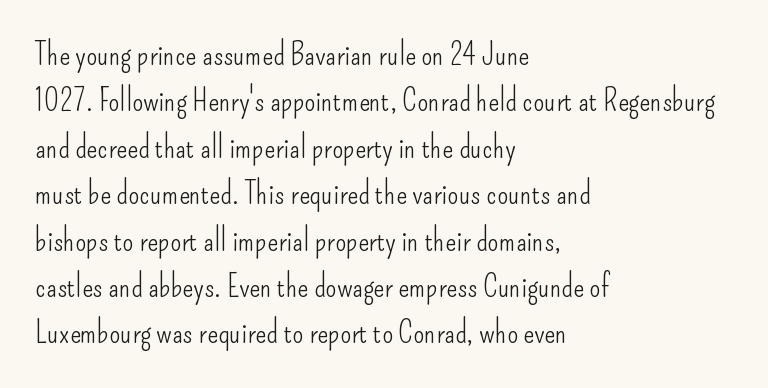
Caption: multi-line text, flush left, ragged right. Students, note that the glyphs here touch the page at normal intervals. Quick note: interline space is typical. The passage shown is not bold in any degree. This sample has the flowing, uneven cadence of proportional lettering. This is the regular roman posture of the typeface.
